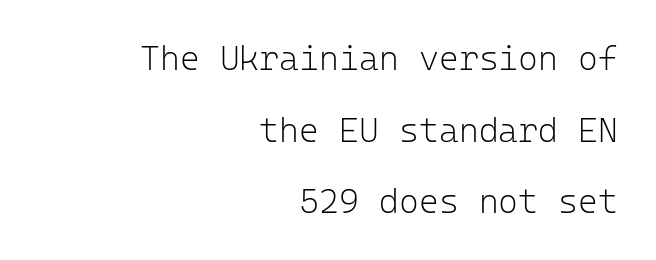
The leading is generous, giving the passage an open texture. Look at the tracking — it's just the regular setting, nothing added. All the whitespace from short lines collects on the left. Is the stroke heavy? The answer is a plain regular-or-lighter. The face used here is monospaced, like something from a code editor. Quick note: not italic, upright.
